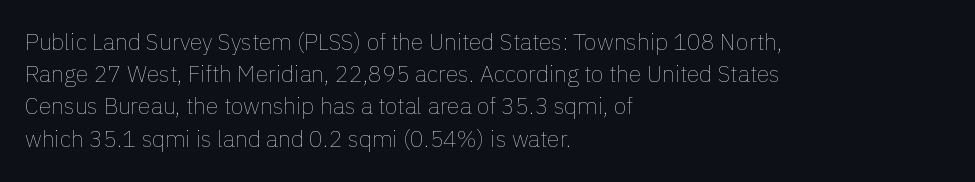
Q: Is the text bold? A: No.
Q: Is the text italic (slanted)? A: No, it is upright.
Q: Is the text underlined? A: No.
Q: How is the paragraph aligned? A: Left-aligned.
Q: Is the spacing between letters normal or unusually wide? A: Normal.
Q: Is the spacing between lines tight, normal or loose? A: Normal.
